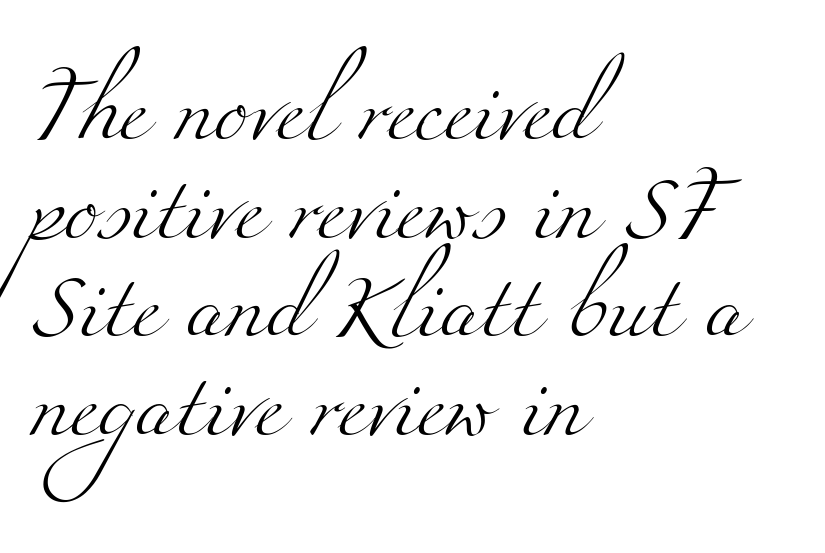
Line beginnings align vertically; line endings do not. Quick note: interline space is typical. Type without underlining. Stems and bowls with no extra thickness — not bold. These lines are rendered in a variable-pitch font.
